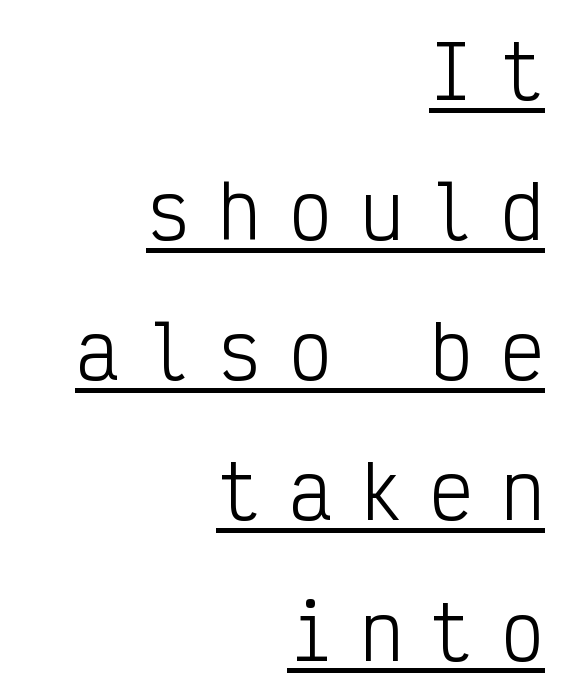
The designer went with a sans here, leaving each stem footless. The passage is arranged like a letterhead date or caption credit — flush right. Is the type heavy? It reads as light-to-regular instead. Substantial extra tracking has been applied to these lines.
